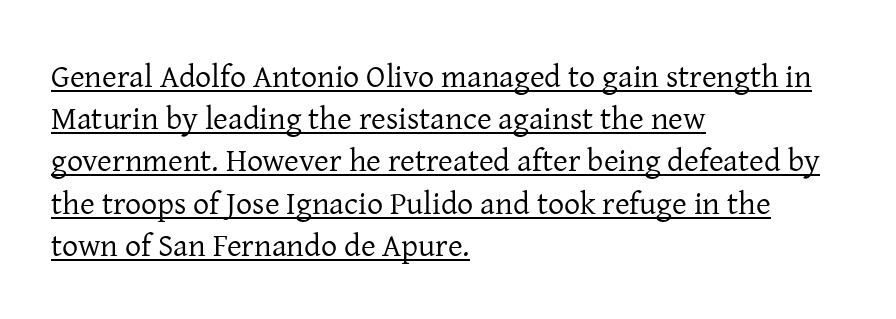
The image shows 32 px regular-weight serif type, upright; set left-aligned, normal line spacing (1.32x), normal letter spacing, underlined; low stroke contrast and a medium x-height.
